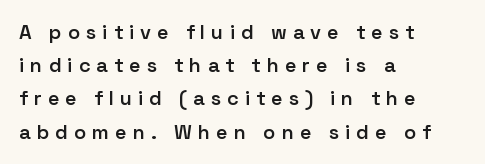
Only glyphs here, with clear space below each row. Nope, not italic — everything's standing straight. The face used here is rendered with a markedly widened letterfit. The paragraph shown leans on its left margin.
